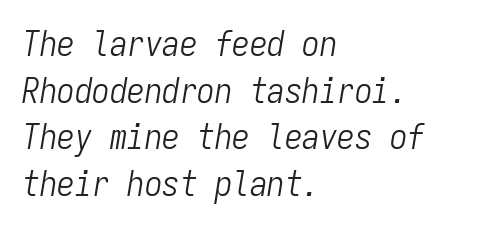
{"italic": "yes", "lean": "right", "slant_degrees": 9, "bold": "no", "weight": "light", "width": "condensed", "stroke_contrast": "low", "x_height": "medium", "monospaced": "yes", "underline": "no", "align": "left", "line_spacing": "normal", "line_spacing_ratio": 1.33, "letter_spacing": "normal", "letter_spacing_em": 0.0, "glyph_px": 35}
